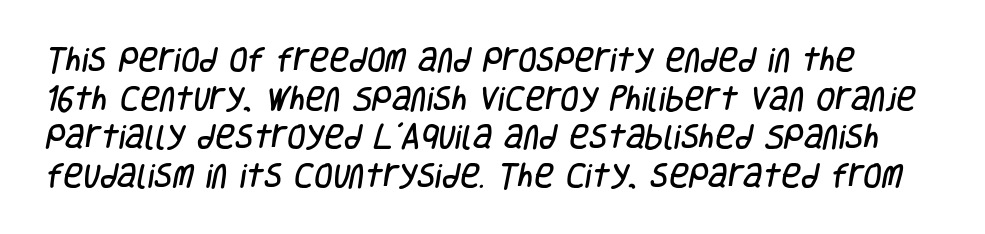
Q: Is the text underlined? A: No.
Q: Is the spacing between letters normal or unusually wide? A: Normal.
Q: Is the spacing between lines tight, normal or loose? A: Normal.
